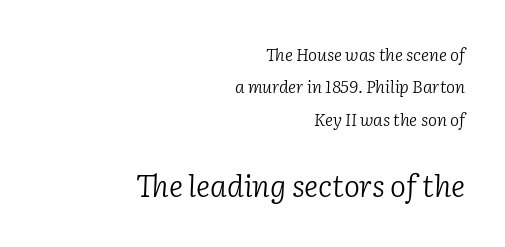
{"serif": "yes", "italic": "yes", "lean": "right", "slant_degrees": 2, "bold": "no", "weight": "light", "width": "normal", "stroke_contrast": "low", "x_height": "medium", "monospaced": "no", "underline": "no", "align": "right", "line_spacing": "loose", "line_spacing_ratio": 1.9, "letter_spacing": "normal", "letter_spacing_em": 0.0, "larger_block": "second", "size_ratio": 1.76, "glyph_px": 30}
